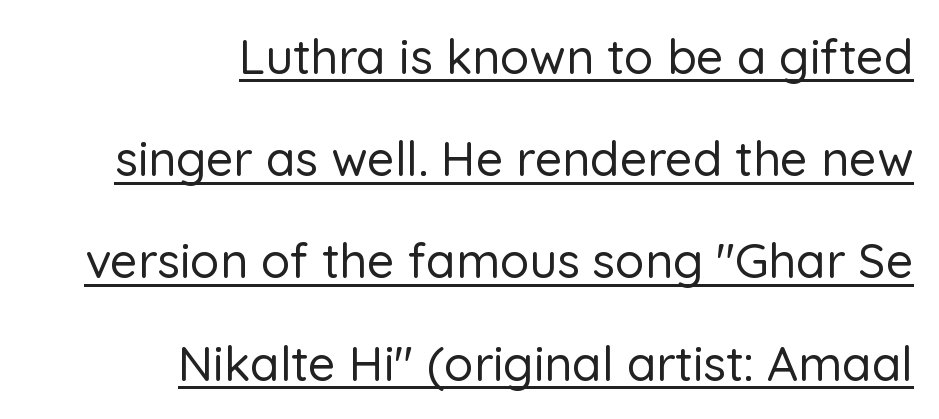
Character widths vary here, with narrow letters taking less room than wide ones. Style check: upright. Teacher's note: observe the even right margin — that is flush-right alignment. Rows of type keep a wide berth in the vertical direction. Does a line run under the words? Yes, clearly.
